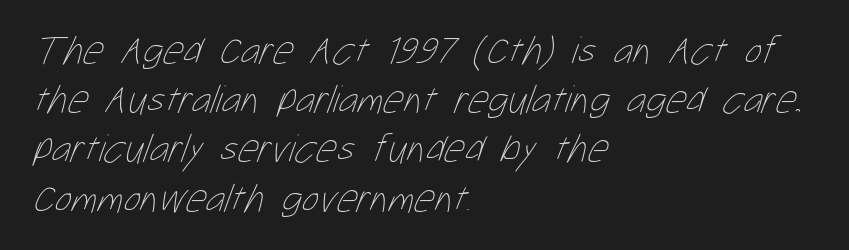
{"bold": "no", "weight": "thin", "width": "condensed", "stroke_contrast": "low", "x_height": "medium", "monospaced": "no", "underline": "no", "align": "left", "line_spacing_ratio": 1.23, "letter_spacing": "normal", "letter_spacing_em": 0.0, "glyph_px": 40}
